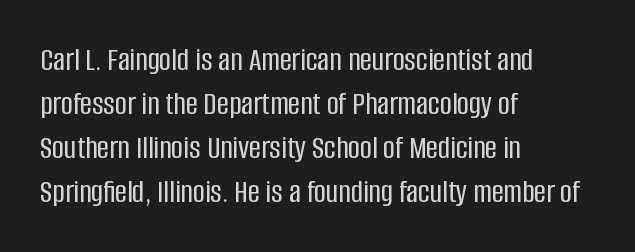
The image shows 33 px condensed sans-serif type, upright; set left-aligned, normal line spacing (1.33x), normal letter spacing, not underlined; low stroke contrast and a large x-height.
